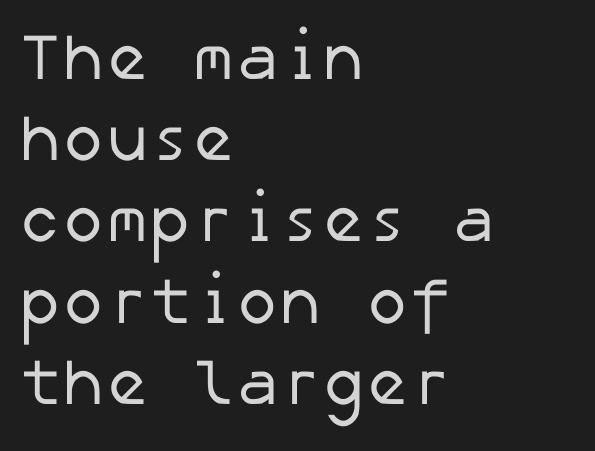
The image shows 65 px regular-weight sans-serif type; set left-aligned, normal line spacing (1.25x), normal letter spacing, not underlined; low stroke contrast and a medium x-height.
